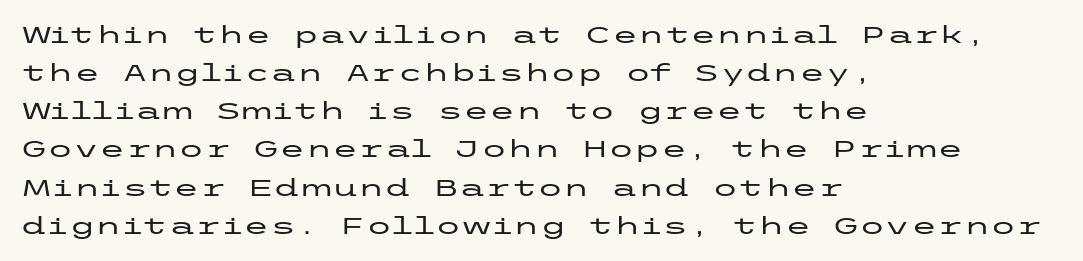
{"italic": "no", "underline": "no", "align": "left", "line_spacing": "normal", "line_spacing_ratio": 1.59, "letter_spacing": "normal", "letter_spacing_em": 0.0, "glyph_px": 24}
